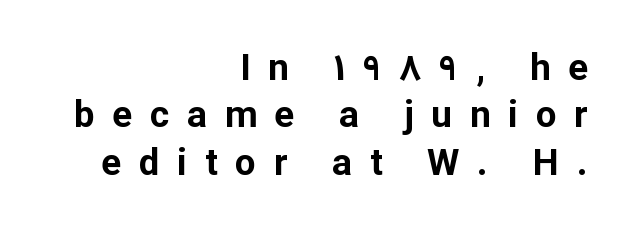
Q: Is the text bold? A: Yes.
Q: Is the text italic (slanted)? A: No, it is upright.
Q: Is the typeface a serif or a sans-serif typeface? A: Sans-serif.
Q: Is the text underlined? A: No.
Q: How is the paragraph aligned? A: Right-aligned.
Q: Is the spacing between letters normal or unusually wide? A: Unusually wide.
Q: Is the spacing between lines tight, normal or loose? A: Normal.
Q: Width (condensed, normal, or wide)? A: Normal.
Q: Stroke contrast? A: Low.
Q: x-height? A: Medium.
Q: Monospaced? A: No.
